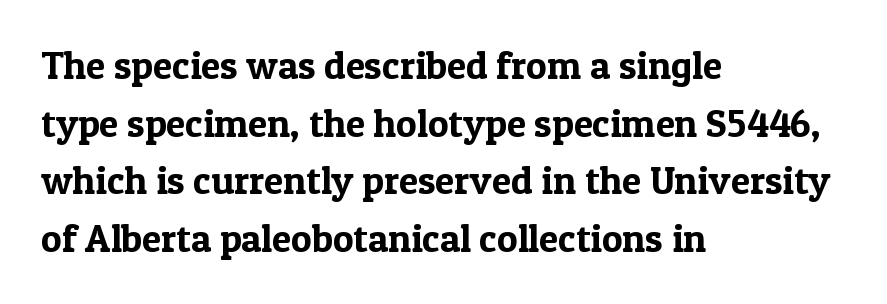
Honestly, the letter spacing is just normal — you wouldn't notice it. Caption: multi-line text, flush left, ragged right. Characters remain perfectly vertical along every line. Each letter keeps its own natural width here, so spacing adapts to shape. You can tell from the footed stems that serif type was used.
